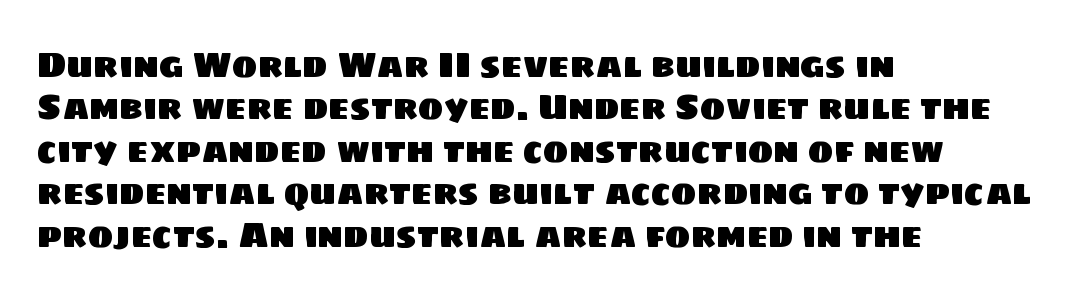
The image shows 34 px sans-serif type; set left-aligned, normal line spacing (1.25x), normal letter spacing, not underlined; low stroke contrast and a large x-height.
